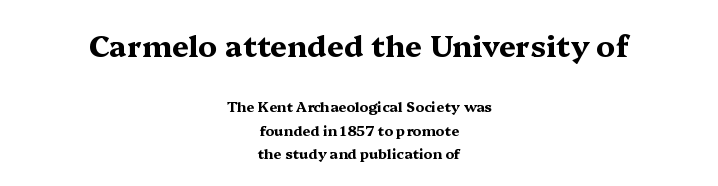
The image shows 30 px bold, wide serif type, upright; set centered, normal line spacing (1.65x), normal letter spacing, not underlined; the first (top) block is 2.14x larger; medium stroke contrast and a medium x-height.
